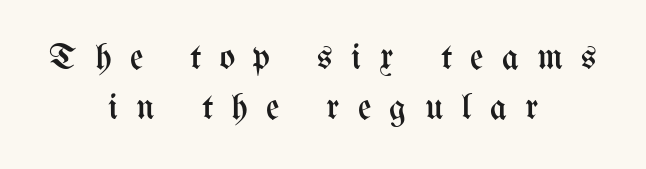
Normally led — the rows are evenly, conventionally spaced. Observe the wide spacing: letters keep a clear distance from each other. Letters have the restrained weight of plain body copy at most. The typography opts for an upright posture over an oblique one. Clear beneath every line of the passage.
